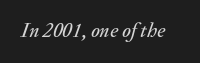
The image shows 20 px text type, italic (leaning right); set normal letter spacing, not underlined.
